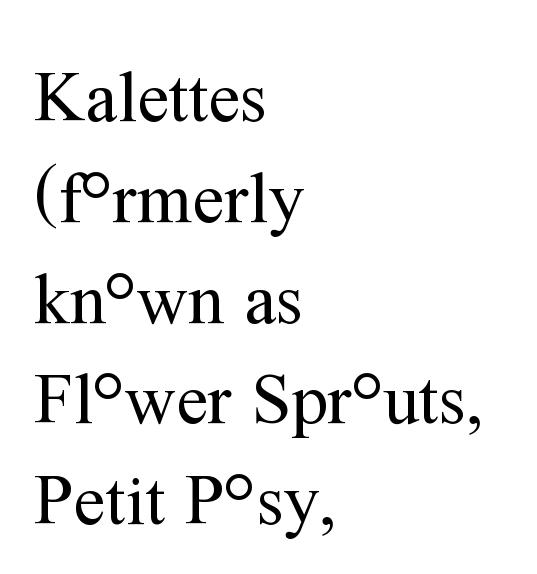
Q: Is the text bold? A: No.
Q: Is the text italic (slanted)? A: No, it is upright.
Q: Is the typeface a serif or a sans-serif typeface? A: Serif.
Q: Is the text underlined? A: No.
Q: How is the paragraph aligned? A: Left-aligned.
Q: Is the spacing between letters normal or unusually wide? A: Normal.
Q: Is the spacing between lines tight, normal or loose? A: Normal.
Q: Width (condensed, normal, or wide)? A: Normal.
Q: Stroke contrast? A: Medium.
Q: x-height? A: Medium.
Q: Monospaced? A: No.
